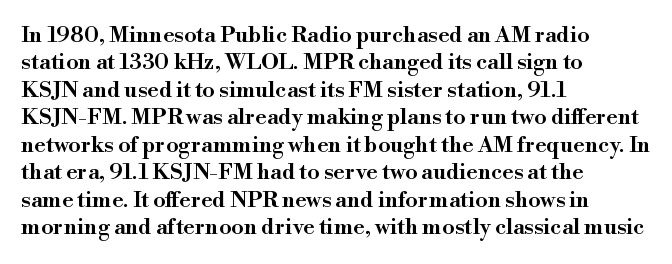
Q: Is the text bold? A: Semi-bold.
Q: Is the text italic (slanted)? A: No, it is upright.
Q: Is the text underlined? A: No.
Q: How is the paragraph aligned? A: Left-aligned.
Q: Is the spacing between letters normal or unusually wide? A: Normal.
Q: Is the spacing between lines tight, normal or loose? A: Normal.
